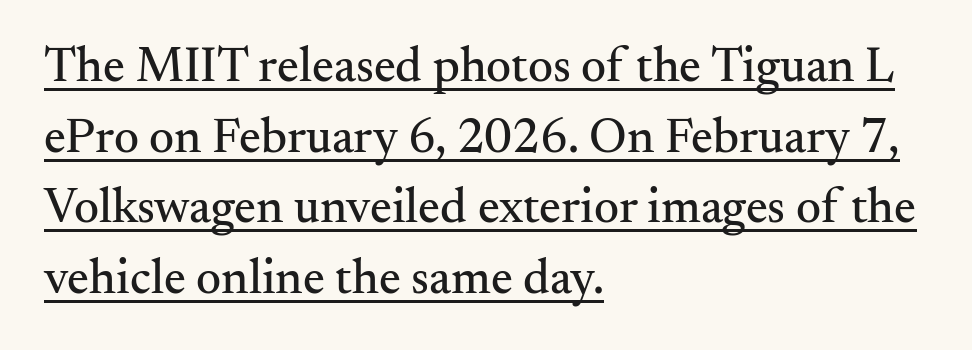
The image shows 49 px serif type, upright; set left-aligned, normal line spacing (1.44x), normal letter spacing, underlined; medium stroke contrast and a small x-height.
